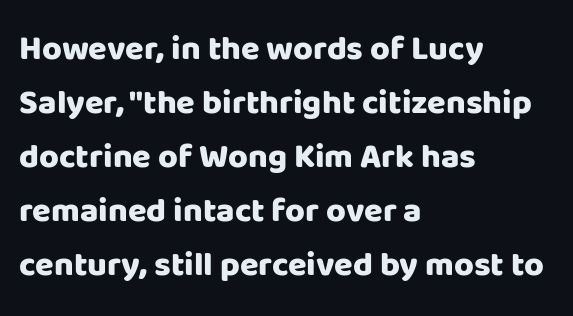
The passage shown is emphatically bold. Character widths vary here, with narrow letters taking less room than wide ones. The text was rendered using a sans face with plain stroke endings. The passage shown is not underscored anywhere.
